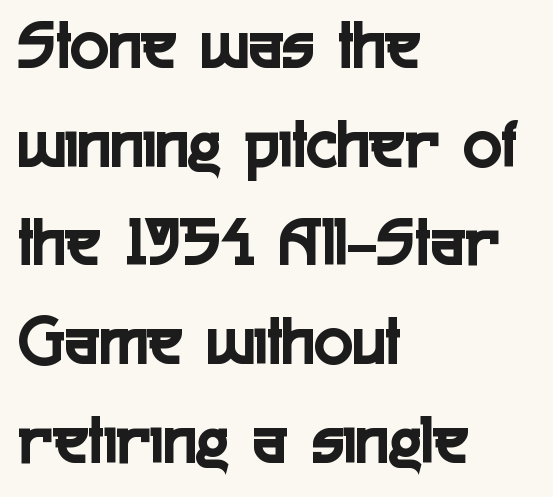
Q: Is the text italic (slanted)? A: No, it is upright.
Q: Is the typeface a serif or a sans-serif typeface? A: Sans-serif.
Q: Is the text underlined? A: No.
Q: How is the paragraph aligned? A: Left-aligned.
Q: Is the spacing between letters normal or unusually wide? A: Normal.
Q: Is the spacing between lines tight, normal or loose? A: Normal.
Q: Width (condensed, normal, or wide)? A: Condensed.
Q: x-height? A: Medium.
Q: Monospaced? A: No.
